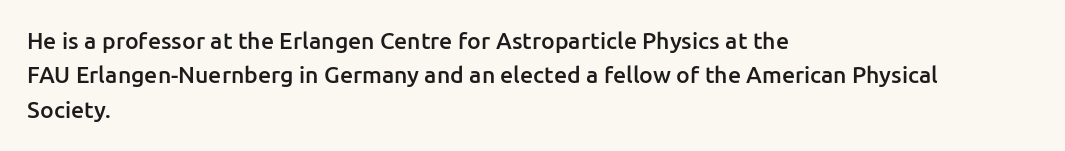
Q: Is the text bold? A: Semi-bold.
Q: Is the text italic (slanted)? A: No, it is upright.
Q: Is the text underlined? A: No.
Q: How is the paragraph aligned? A: Left-aligned.
Q: Is the spacing between letters normal or unusually wide? A: Normal.
Q: Is the spacing between lines tight, normal or loose? A: Normal.
